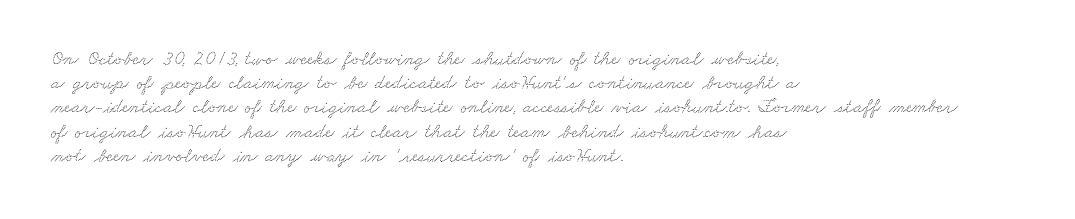
Q: Is the text underlined? A: No.
Q: How is the paragraph aligned? A: Left-aligned.
Q: Is the spacing between letters normal or unusually wide? A: Normal.
